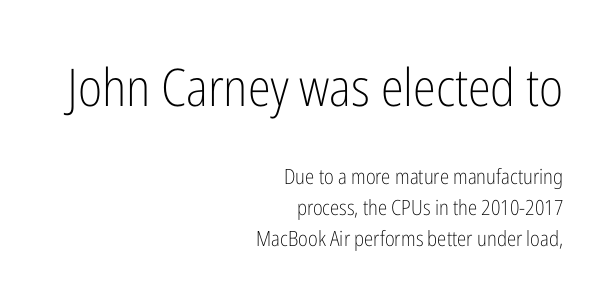
Q: Is the text bold? A: No.
Q: Is the text italic (slanted)? A: No, it is upright.
Q: Is the typeface a serif or a sans-serif typeface? A: Sans-serif.
Q: Is the text underlined? A: No.
Q: How is the paragraph aligned? A: Right-aligned.
Q: Is the spacing between letters normal or unusually wide? A: Normal.
Q: Is the spacing between lines tight, normal or loose? A: Normal.
Q: Which block of text is set in a larger size, the first (top) or the second (bottom)? A: The first (top) one.
Q: Width (condensed, normal, or wide)? A: Condensed.
Q: Stroke contrast? A: Low.
Q: x-height? A: Medium.
Q: Monospaced? A: No.
